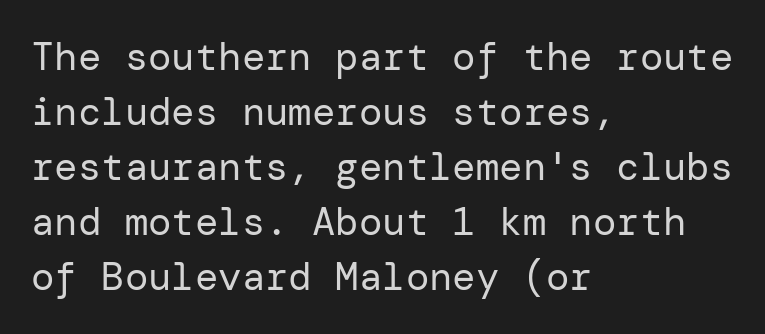
Baseline-to-baseline distance is the conventional proportion of letter height. Characters follow at the spacing the type designer built in. Line beginnings align vertically; line endings do not. The specimen reads as upright at a glance. No heavy texture on the line: the type isn't bold.
